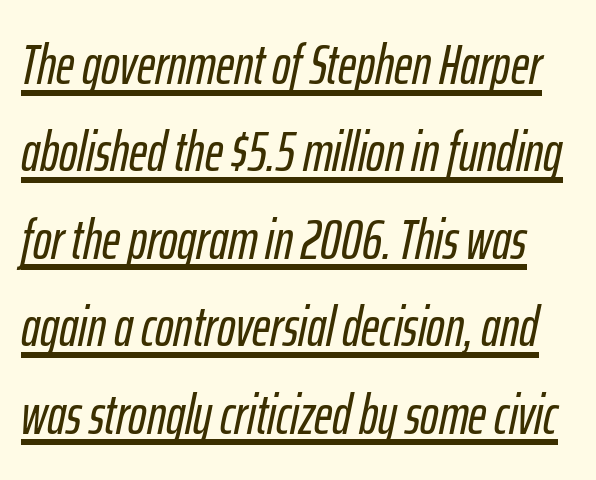
Q: Is the text italic (slanted)? A: Yes, it leans right by about 12 degrees.
Q: Is the text underlined? A: Yes.
Q: Is the spacing between letters normal or unusually wide? A: Normal.
Q: Is the spacing between lines tight, normal or loose? A: Normal.
Q: Width (condensed, normal, or wide)? A: Condensed.
Q: Stroke contrast? A: Low.
Q: x-height? A: Medium.
Q: Monospaced? A: No.
